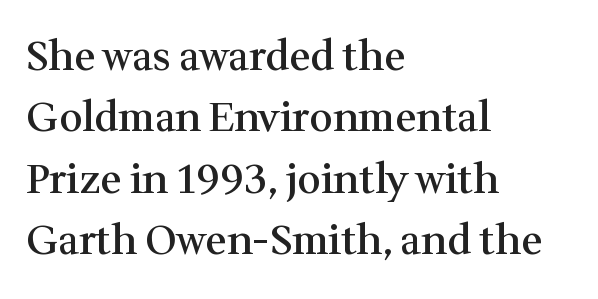
Q: Is the text bold? A: Semi-bold.
Q: Is the text italic (slanted)? A: No, it is upright.
Q: Is the typeface a serif or a sans-serif typeface? A: Serif.
Q: Is the text underlined? A: No.
Q: How is the paragraph aligned? A: Left-aligned.
Q: Is the spacing between letters normal or unusually wide? A: Normal.
Q: Is the spacing between lines tight, normal or loose? A: Normal.
Q: Width (condensed, normal, or wide)? A: Normal.
Q: Stroke contrast? A: Medium.
Q: x-height? A: Medium.
Q: Monospaced? A: No.
